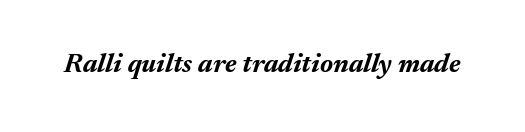
The image shows 27 px bold type, italic (leaning right); set normal letter spacing, not underlined.
